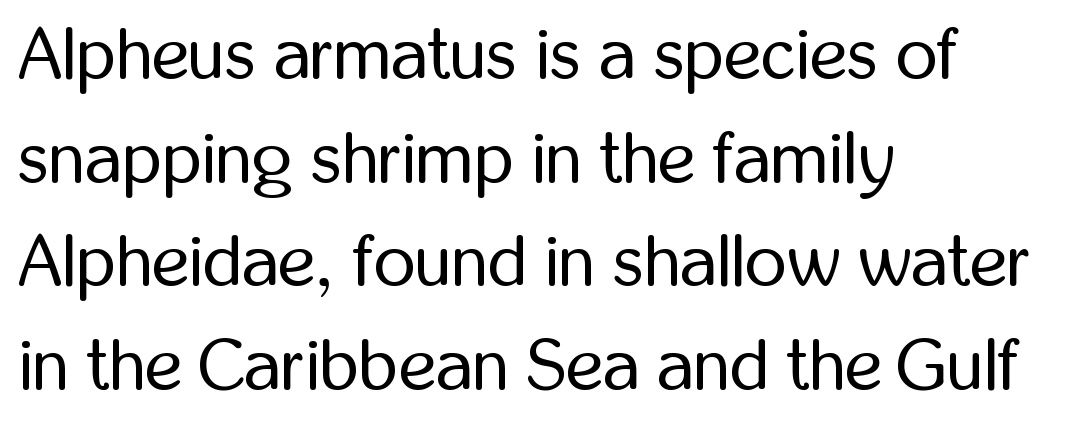
Bold? No — there's no thickening of the strokes. Quick note: not italic, upright. Letter spacing: default. Beneath every word, the page is bare.
